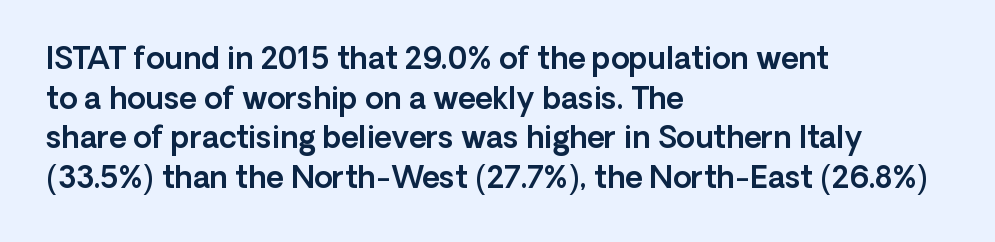
Q: Is the text italic (slanted)? A: No, it is upright.
Q: Is the typeface a serif or a sans-serif typeface? A: Sans-serif.
Q: Is the text underlined? A: No.
Q: How is the paragraph aligned? A: Left-aligned.
Q: Is the spacing between letters normal or unusually wide? A: Normal.
Q: Is the spacing between lines tight, normal or loose? A: Normal.
Q: Width (condensed, normal, or wide)? A: Normal.
Q: x-height? A: Medium.
Q: Monospaced? A: No.
